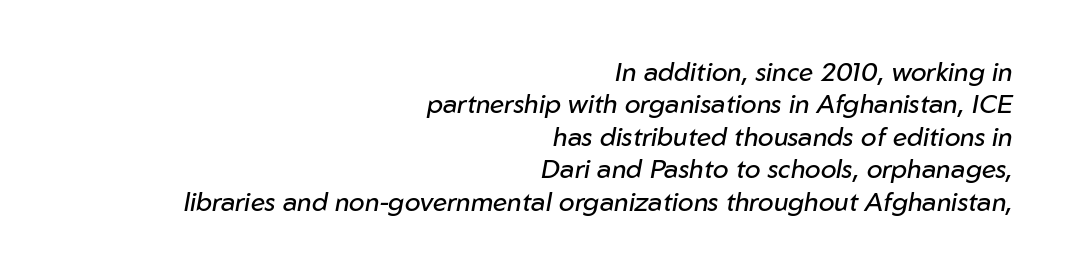
The image shows 26 px text type, italic (leaning right); set right-aligned, normal line spacing (1.25x), normal letter spacing, not underlined.
